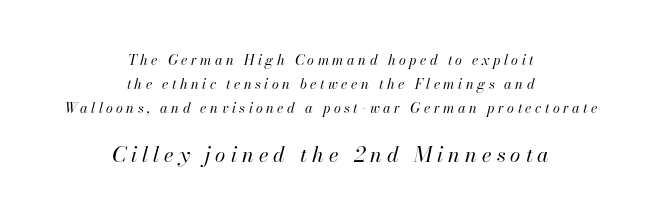
Ink coverage per letter is moderate at most. The letterforms stand isolated, each surrounded by extra space. Glance below the letters and you will spot only blank space. Short and long lines alike share a common midpoint. Is the type slanted? Yes — the strokes lean at a clear angle. A student would notice the bottom passage is typeset larger than what precedes it.
